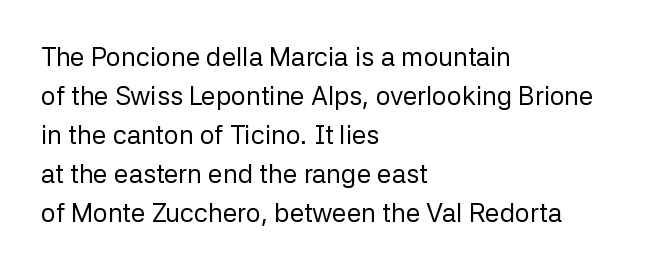
Q: Is the text bold? A: No.
Q: Is the text italic (slanted)? A: No, it is upright.
Q: Is the text underlined? A: No.
Q: How is the paragraph aligned? A: Left-aligned.
Q: Is the spacing between letters normal or unusually wide? A: Normal.
Q: Is the spacing between lines tight, normal or loose? A: Normal.
